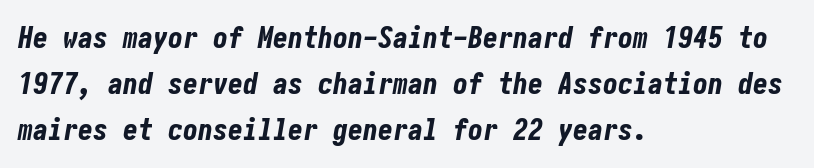
The image shows 30 px bold, condensed type, italic (leaning right); set left-aligned, normal line spacing (1.54x), normal letter spacing, not underlined; low stroke contrast and a medium x-height.
